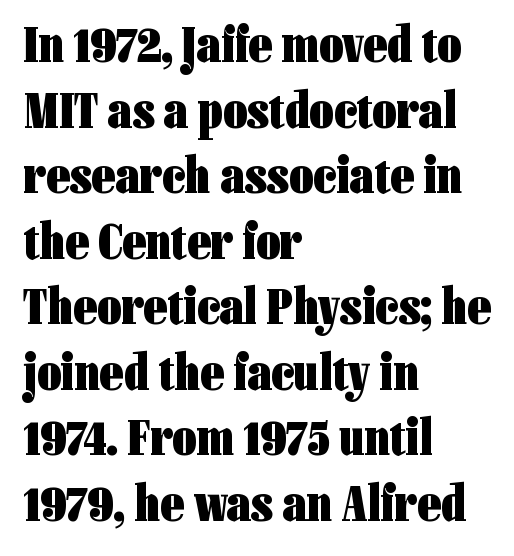
{"serif": "no", "italic": "no", "bold": "yes", "weight": "heavy", "width": "condensed", "stroke_contrast": "low", "x_height": "medium", "monospaced": "no", "underline": "no", "align": "left", "line_spacing": "normal", "line_spacing_ratio": 1.26, "letter_spacing": "normal", "letter_spacing_em": 0.0, "glyph_px": 52}
